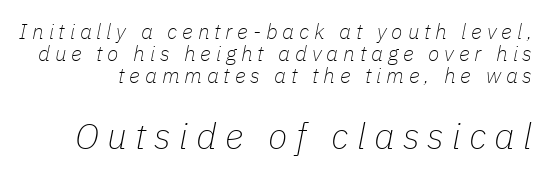
The image shows 36 px thin type, italic (leaning right); set tight line spacing (1.05x), unusually wide letter spacing (+0.23 em), not underlined; the second (bottom) block is 1.71x larger; low stroke contrast and a medium x-height.
